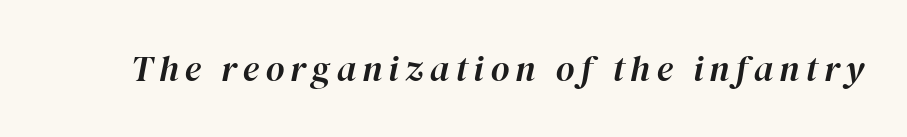
The image shows 36 px text type, italic (leaning right); set not underlined; high stroke contrast and a medium x-height.
